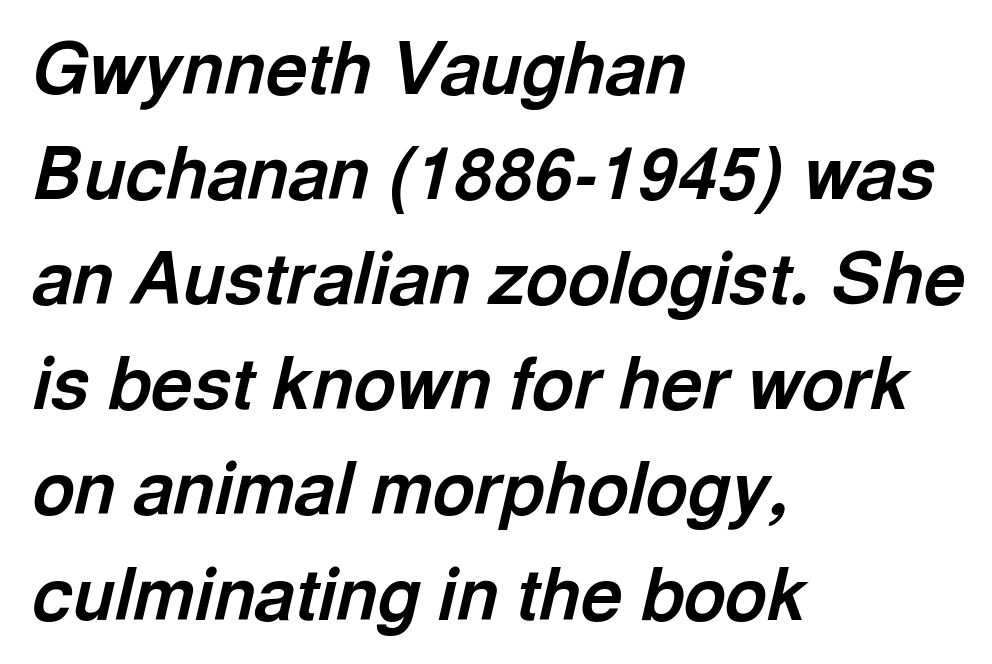
Q: Is the text bold? A: Yes.
Q: Is the text italic (slanted)? A: Yes, it leans right by about 13 degrees.
Q: Is the text underlined? A: No.
Q: How is the paragraph aligned? A: Left-aligned.
Q: Is the spacing between letters normal or unusually wide? A: Normal.
Q: Is the spacing between lines tight, normal or loose? A: Normal.
Q: Width (condensed, normal, or wide)? A: Normal.
Q: x-height? A: Medium.
Q: Monospaced? A: No.
